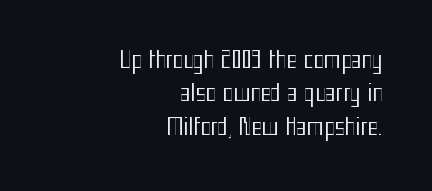
Q: Is the text bold? A: No.
Q: Is the text italic (slanted)? A: No, it is upright.
Q: Is the text underlined? A: No.
Q: How is the paragraph aligned? A: Right-aligned.
Q: Is the spacing between letters normal or unusually wide? A: Normal.
Q: Is the spacing between lines tight, normal or loose? A: Normal.
